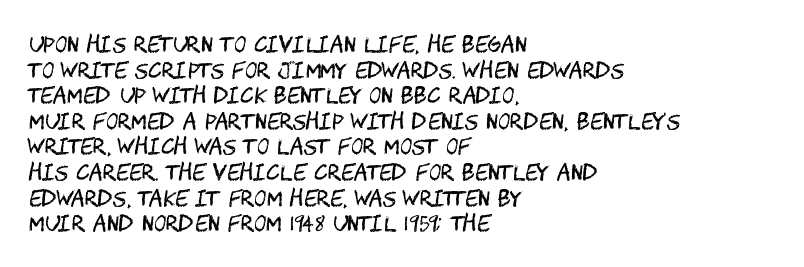
Q: Is the text bold? A: No.
Q: Is the text italic (slanted)? A: No, it is upright.
Q: Is the text underlined? A: No.
Q: How is the paragraph aligned? A: Left-aligned.
Q: Is the spacing between letters normal or unusually wide? A: Normal.
